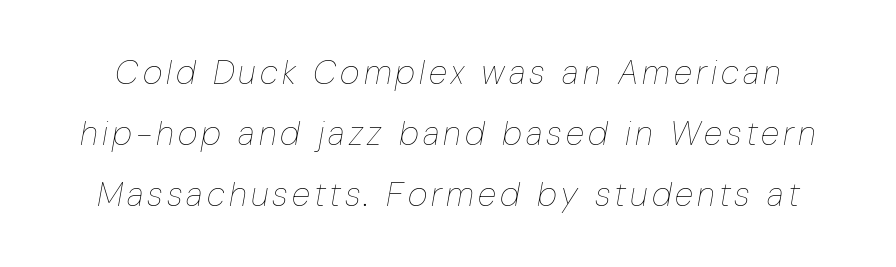
{"italic": "yes", "lean": "right", "slant_degrees": 10, "bold": "no", "weight": "thin", "width": "condensed", "stroke_contrast": "low", "x_height": "medium", "monospaced": "no", "underline": "no", "line_spacing_ratio": 1.79, "glyph_px": 34}
